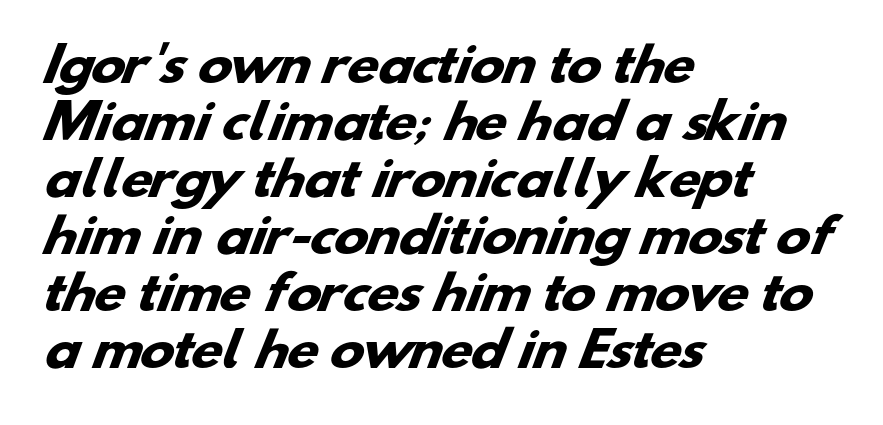
In terms of letterform style, serifs are entirely absent. The tracking reads as untouched default to a designer's eye. Each row of text sits above clean, open space. Each glyph is drawn with heavy, bold strokes. The letters advance in unequal steps, a hallmark of proportional type. Visually the block forms a straight wall on the left and a jagged coastline on the right.
